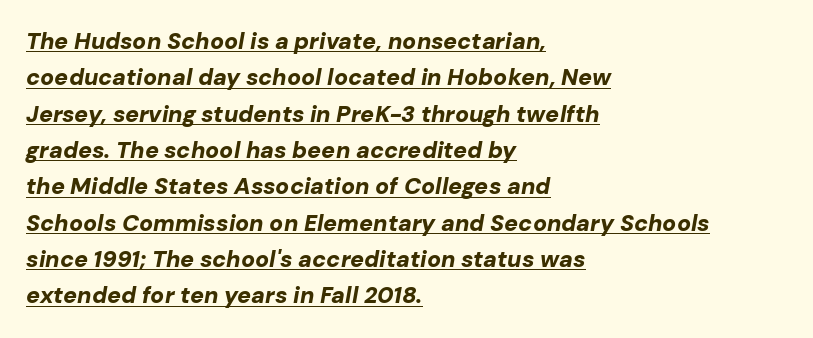
Q: Is the text bold? A: Yes.
Q: Is the text italic (slanted)? A: Yes, it leans right by about 10 degrees.
Q: Is the text underlined? A: Yes.
Q: How is the paragraph aligned? A: Left-aligned.
Q: Is the spacing between letters normal or unusually wide? A: Normal.
Q: Is the spacing between lines tight, normal or loose? A: Normal.
